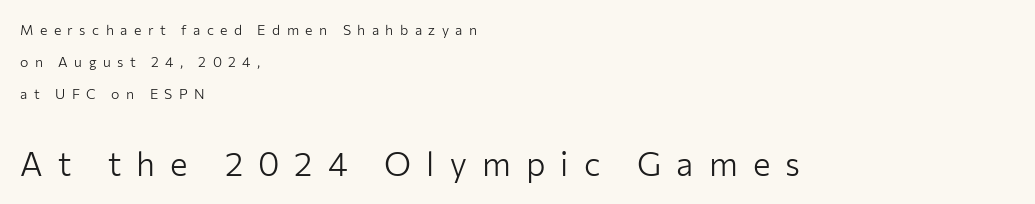
A quiet, ordinary-to-light weight characterises the typeface. Look at the tracking — it's clearly loosened, letters drifting apart. Whoever set this made the second block the dominant, larger element. Each new line begins a long way beneath the previous one.
